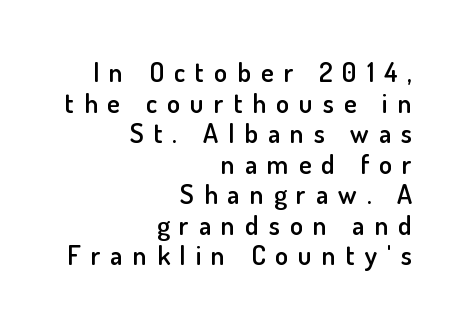
The face used here is rendered with a markedly widened letterfit. Line endings align vertically; line beginnings do not. Weight: semibold (demi). Descenders are the only things crossing below the line.
